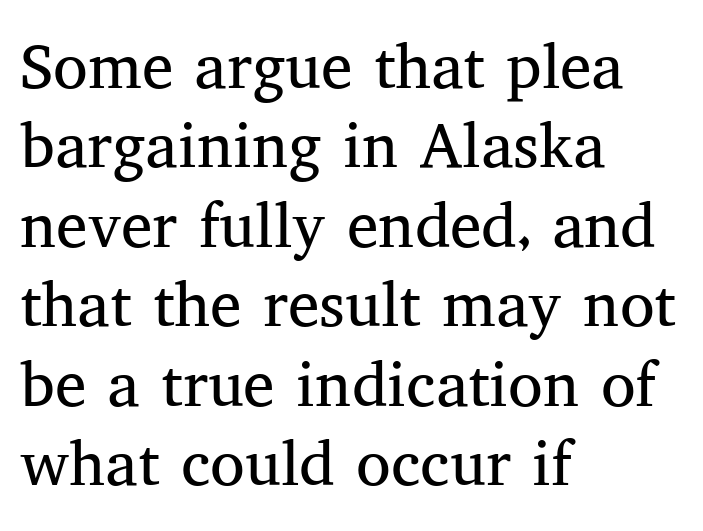
Nobody touched the tracking dial on this one. Vertical stems look standard width or narrower in stroke. Bare-footed words on every line. Do the characters align in a grid? No, the font is proportional. Font category for this specimen: serif.
